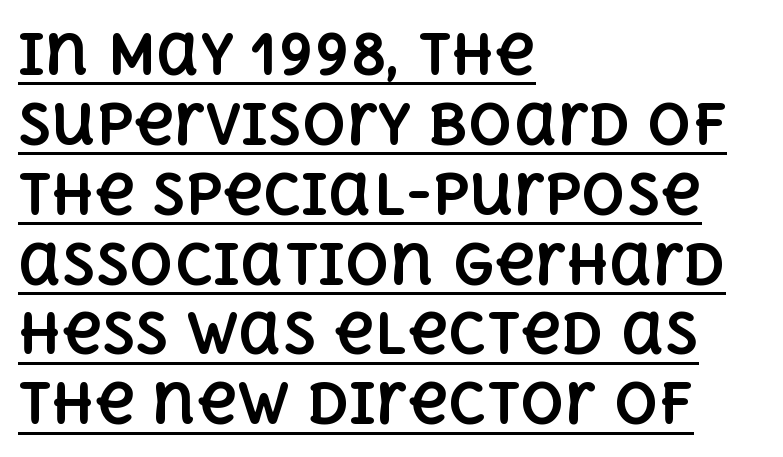
Proportional: the letters do not fall into vertical columns. Interline gaps are of average width in this sample. In terms of weight, the rendering is a true, heavy bold. When letters stand straight like this, we call the style roman or upright.
